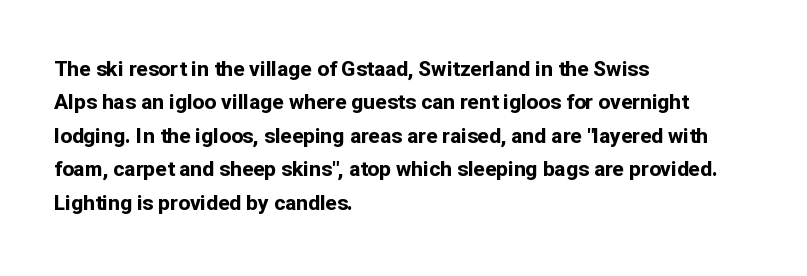
The lines sit at an ordinary, default distance from one another. Bare-footed words on every line. The rendering uses a bold face; every stroke is thick and dark. Posture: upright roman.
